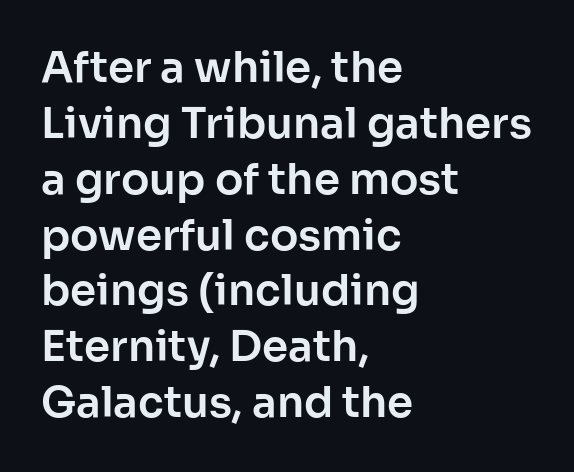
{"serif": "no", "italic": "no", "width": "normal", "stroke_contrast": "low", "x_height": "medium", "monospaced": "no", "underline": "no", "align": "left", "line_spacing": "normal", "line_spacing_ratio": 1.33, "letter_spacing": "normal", "letter_spacing_em": 0.0, "glyph_px": 42}
